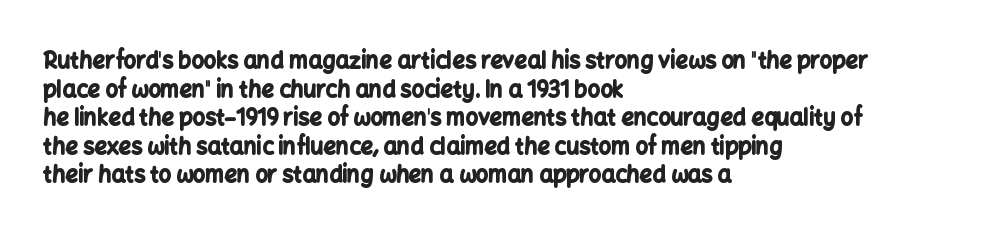
Teacher's note: observe the even left margin — that is flush-left alignment. You can tell it's not italic because the verticals are truly vertical. Words float on clear page, feet unadorned. The letterforms sit shoulder to shoulder at normal distance.
